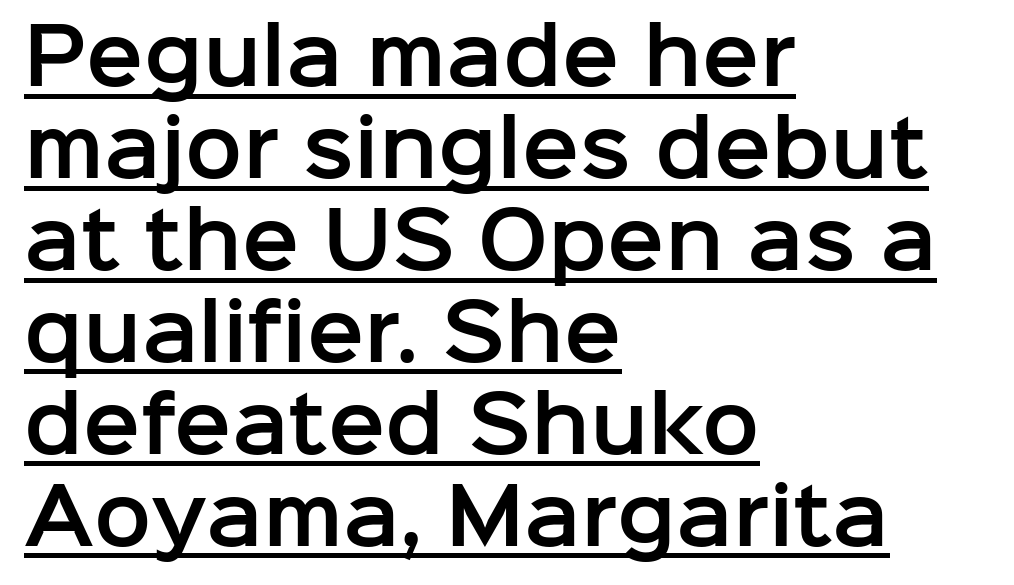
The image shows 76 px sans-serif type, upright; set left-aligned, line spacing 1.21x, normal letter spacing, underlined; low stroke contrast and a medium x-height.
